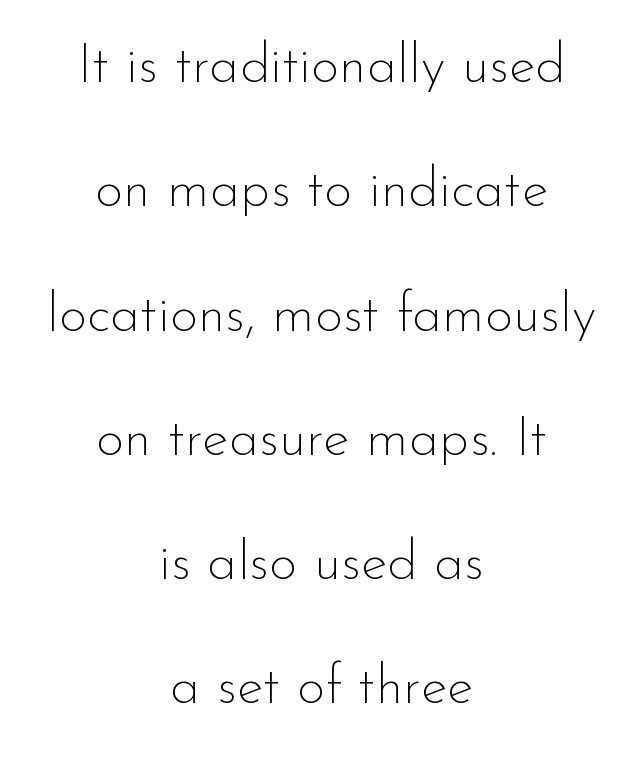
The image shows 55 px thin sans-serif type, upright; set centered, loose line spacing (2.26x), normal letter spacing, not underlined; low stroke contrast and a small x-height.
